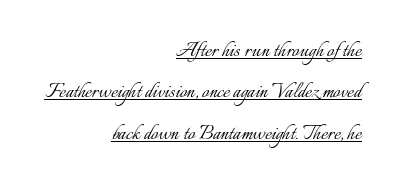
Q: Is the text bold? A: No.
Q: Is the text italic (slanted)? A: Yes.
Q: Is the text underlined? A: Yes.
Q: How is the paragraph aligned? A: Right-aligned.
Q: Is the spacing between letters normal or unusually wide? A: Normal.
Q: Is the spacing between lines tight, normal or loose? A: Normal.
